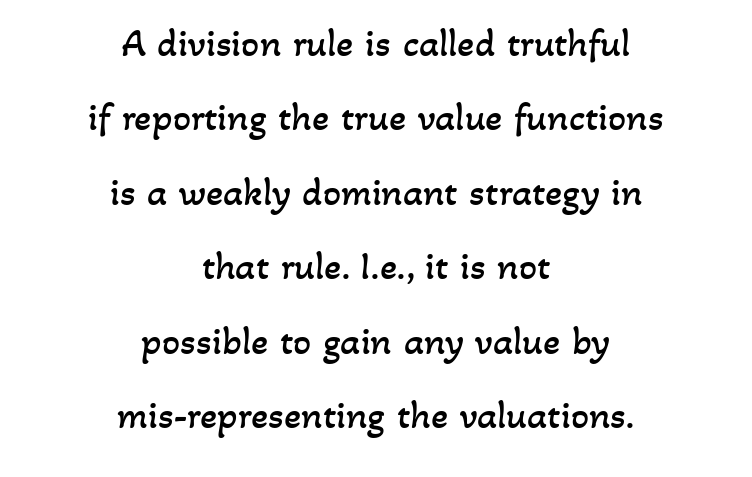
{"bold": "no", "weight": "regular", "width": "normal", "stroke_contrast": "low", "x_height": "small", "monospaced": "no", "underline": "no", "align": "center", "line_spacing_ratio": 1.86, "letter_spacing": "normal", "letter_spacing_em": 0.0, "glyph_px": 40}
